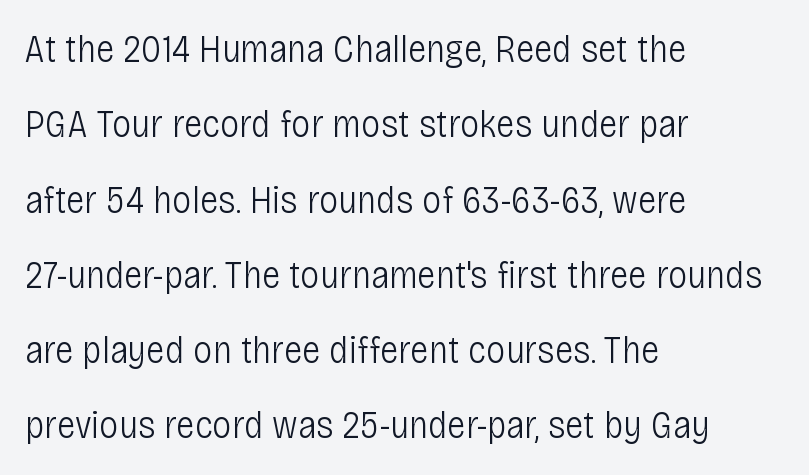
Q: Is the text bold? A: No.
Q: Is the text italic (slanted)? A: No, it is upright.
Q: Is the typeface a serif or a sans-serif typeface? A: Sans-serif.
Q: Is the text underlined? A: No.
Q: How is the paragraph aligned? A: Left-aligned.
Q: Is the spacing between letters normal or unusually wide? A: Normal.
Q: Is the spacing between lines tight, normal or loose? A: Loose.
Q: Width (condensed, normal, or wide)? A: Condensed.
Q: Stroke contrast? A: Low.
Q: x-height? A: Large.
Q: Monospaced? A: No.
